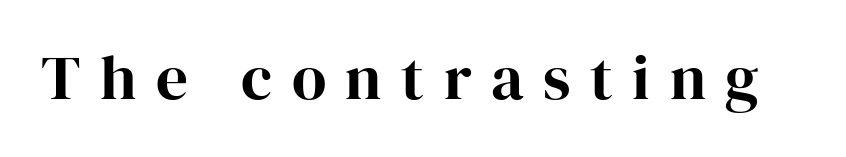
The image shows 63 px serif type, upright; set unusually wide letter spacing (+0.31 em), not underlined; high stroke contrast and a medium x-height.
